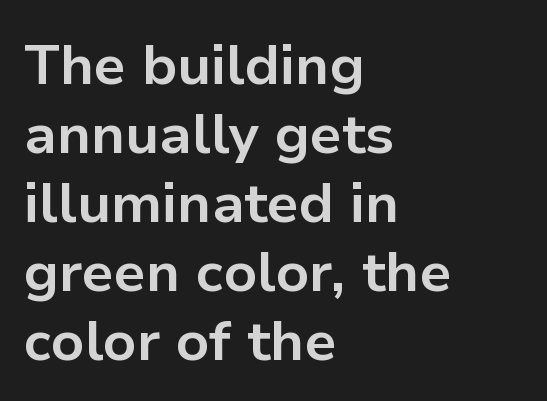
Emphasis by weight is at full strength: bold. Each letter's strokes conclude bluntly, with no projecting serifs. Character widths vary here, with narrow letters taking less room than wide ones. Does extra space separate the letters? No, they use regular spacing. Ascenders rise straight up at ninety degrees. Where is the straight margin? On the left.
